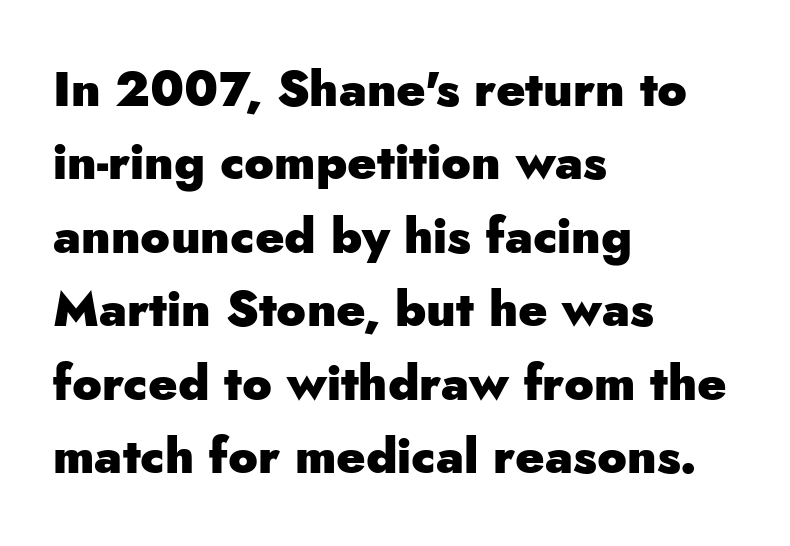
The image shows 49 px heavy sans-serif type, upright; set left-aligned, normal line spacing (1.5x), normal letter spacing, not underlined; low stroke contrast and a small x-height.
